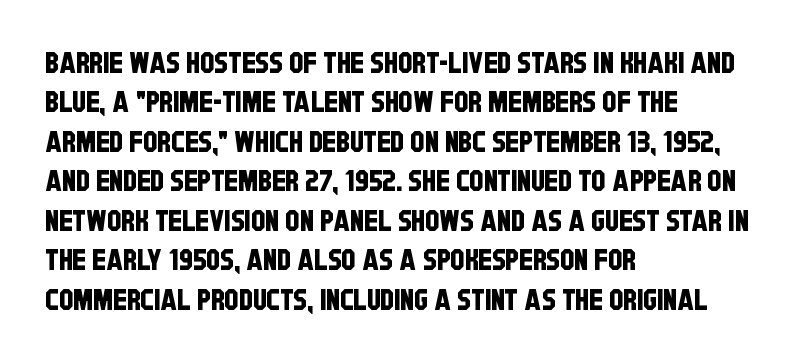
The image shows 29 px condensed sans-serif type; set left-aligned, normal line spacing (1.36x), normal letter spacing, not underlined; low stroke contrast and a large x-height.
